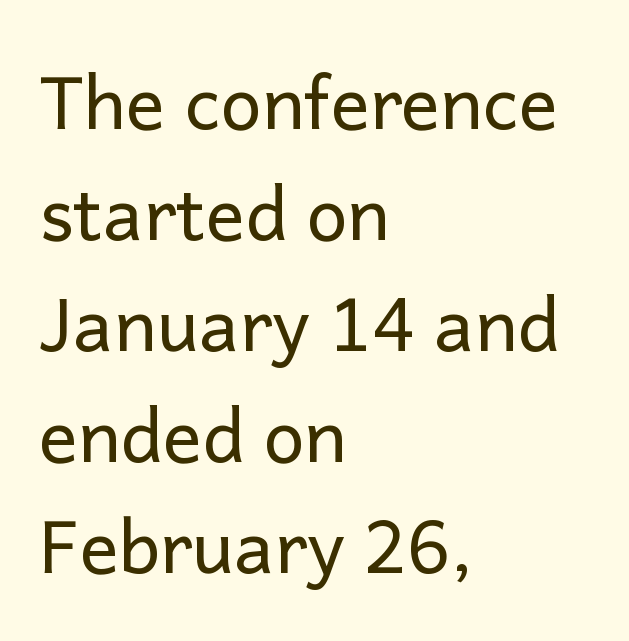
The image shows 73 px regular-weight sans-serif type, upright; set left-aligned, normal line spacing (1.52x), normal letter spacing, not underlined; low stroke contrast and a medium x-height.
